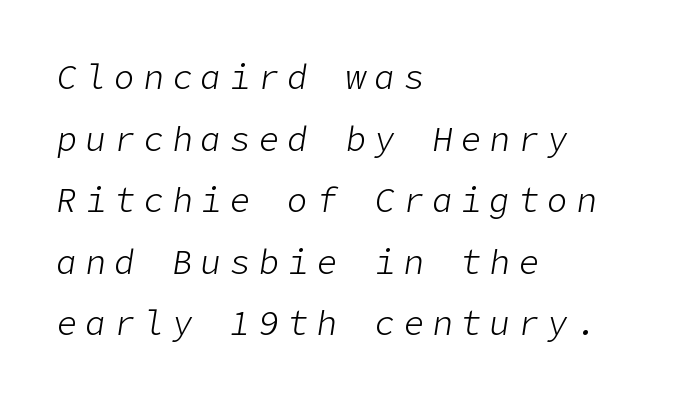
Look at the tracking — it's clearly loosened, letters drifting apart. Is the block centered? No — it sits flush against the left margin. The typography opts for an oblique posture over an upright one. Is the stroke heavy? The answer is a plain regular-or-lighter. Only glyphs here, with clear space below each row.
